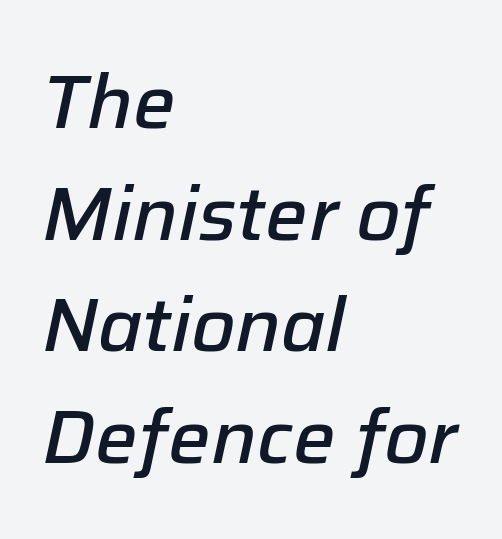
{"italic": "yes", "lean": "right", "slant_degrees": 12, "bold": "semi", "weight": "semibold", "width": "normal", "stroke_contrast": "low", "x_height": "medium", "monospaced": "no", "underline": "no", "align": "left", "line_spacing": "normal", "line_spacing_ratio": 1.49, "letter_spacing": "normal", "letter_spacing_em": 0.0, "glyph_px": 75}
